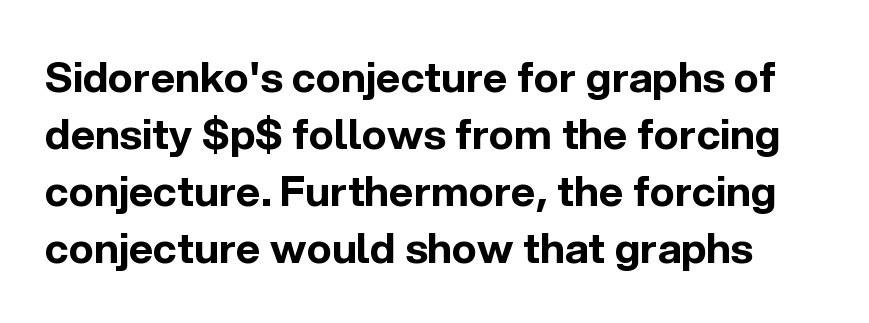
The image shows 42 px bold sans-serif type, upright; set normal line spacing (1.36x), normal letter spacing, not underlined; a medium x-height.
